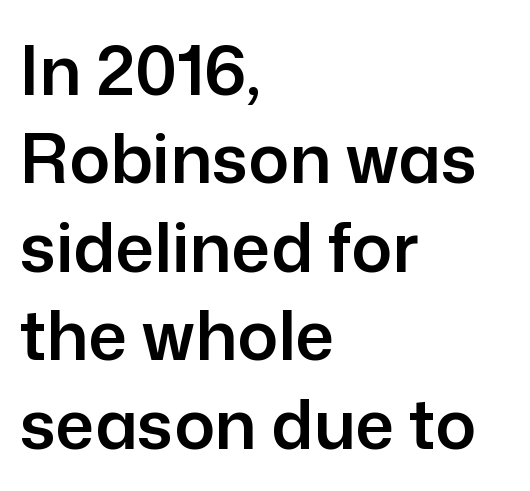
{"serif": "no", "italic": "no", "width": "normal", "stroke_contrast": "low", "x_height": "medium", "monospaced": "no", "underline": "no", "align": "left", "line_spacing": "normal", "line_spacing_ratio": 1.3, "letter_spacing": "normal", "letter_spacing_em": 0.0, "glyph_px": 68}
